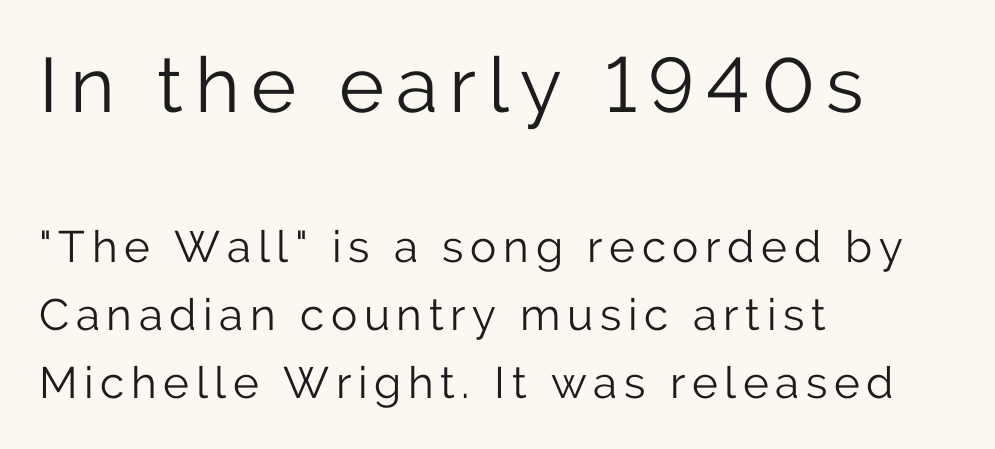
Q: Is the text bold? A: No.
Q: Is the text italic (slanted)? A: No, it is upright.
Q: Is the typeface a serif or a sans-serif typeface? A: Sans-serif.
Q: Is the text underlined? A: No.
Q: How is the paragraph aligned? A: Left-aligned.
Q: Is the spacing between lines tight, normal or loose? A: Normal.
Q: Which block of text is set in a larger size, the first (top) or the second (bottom)? A: The first (top) one.
Q: Width (condensed, normal, or wide)? A: Normal.
Q: Stroke contrast? A: Low.
Q: x-height? A: Medium.
Q: Monospaced? A: No.
